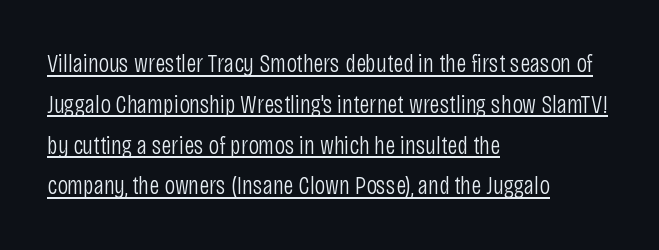
The image shows 26 px text type, upright; set left-aligned, normal line spacing (1.57x), normal letter spacing, underlined.
